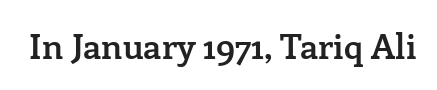
Q: Is the text bold? A: Semi-bold.
Q: Is the text italic (slanted)? A: No, it is upright.
Q: Is the typeface a serif or a sans-serif typeface? A: Serif.
Q: Is the text underlined? A: No.
Q: Is the spacing between letters normal or unusually wide? A: Normal.
Q: Width (condensed, normal, or wide)? A: Normal.
Q: Stroke contrast? A: Low.
Q: x-height? A: Medium.
Q: Monospaced? A: No.
